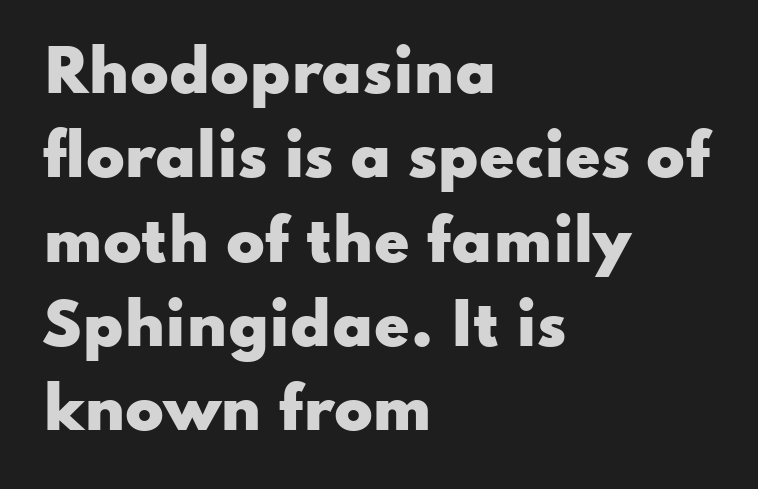
The image shows 57 px heavy, wide sans-serif type, upright; set left-aligned, normal line spacing (1.48x), normal letter spacing, not underlined; low stroke contrast and a small x-height.
